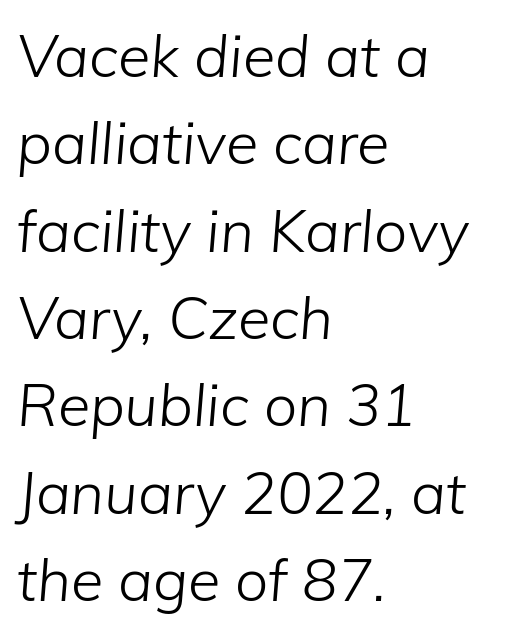
Proportional: the letters do not fall into vertical columns. These lines are set flush left with a ragged right edge. The line-height multiplier appears to be the usual default. Each stroke keeps to a modest, everyday thickness or less.
